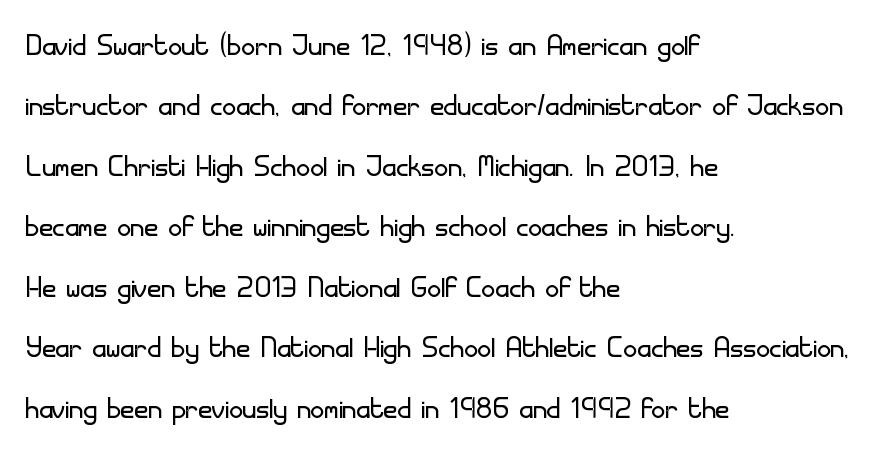
These lines are set flush left with a ragged right edge. Character widths vary here, with narrow letters taking less room than wide ones. Beneath every word, the page is bare. The typesetting does not lean heavy: it is not bold. A normal amount of white space separates one row of letters from the next. Short note: letters normally spaced.
